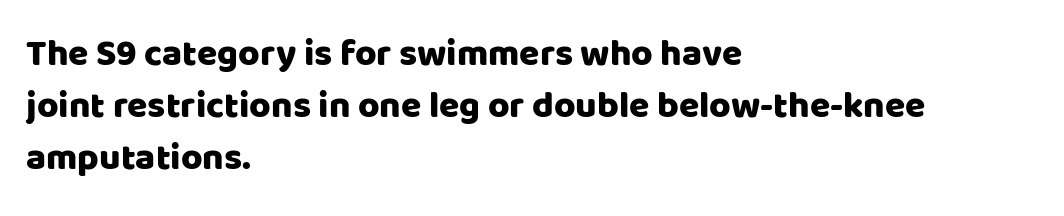
Q: Is the text italic (slanted)? A: No, it is upright.
Q: Is the typeface a serif or a sans-serif typeface? A: Sans-serif.
Q: Is the text underlined? A: No.
Q: How is the paragraph aligned? A: Left-aligned.
Q: Is the spacing between letters normal or unusually wide? A: Normal.
Q: Is the spacing between lines tight, normal or loose? A: Normal.
Q: Width (condensed, normal, or wide)? A: Normal.
Q: Stroke contrast? A: Low.
Q: x-height? A: Large.
Q: Monospaced? A: No.
